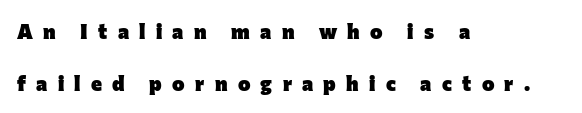
The image shows 21 px bold type, upright; set left-aligned, loose line spacing (2.47x), unusually wide letter spacing (+0.49 em), not underlined.
